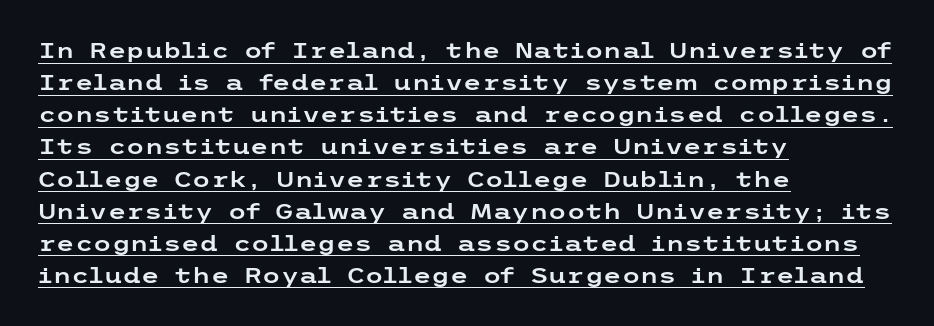
Q: Is the text italic (slanted)? A: No, it is upright.
Q: Is the text underlined? A: Yes.
Q: How is the paragraph aligned? A: Left-aligned.
Q: Is the spacing between letters normal or unusually wide? A: Normal.
Q: Is the spacing between lines tight, normal or loose? A: Normal.
